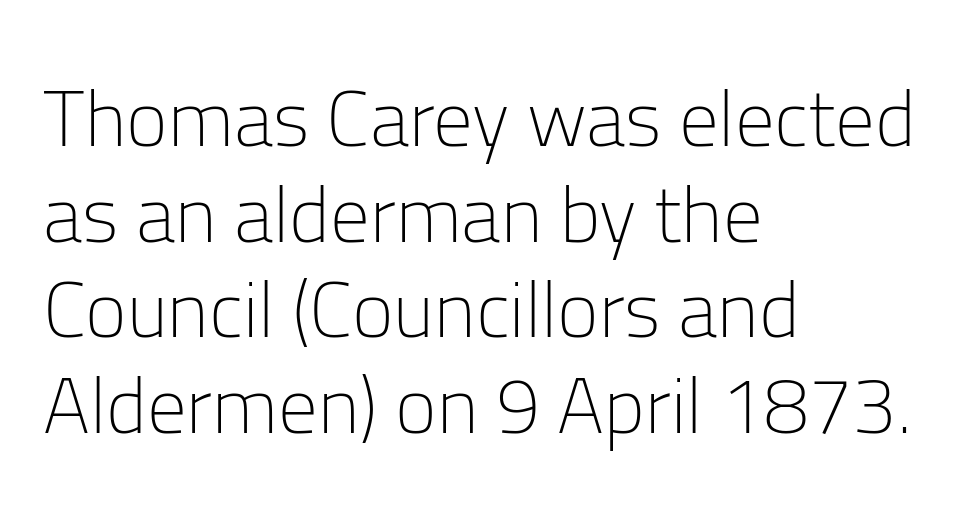
{"serif": "no", "italic": "no", "bold": "no", "weight": "light", "width": "normal", "stroke_contrast": "low", "x_height": "medium", "monospaced": "no", "underline": "no", "align": "left", "line_spacing_ratio": 1.21, "letter_spacing": "normal", "letter_spacing_em": 0.0, "glyph_px": 79}
